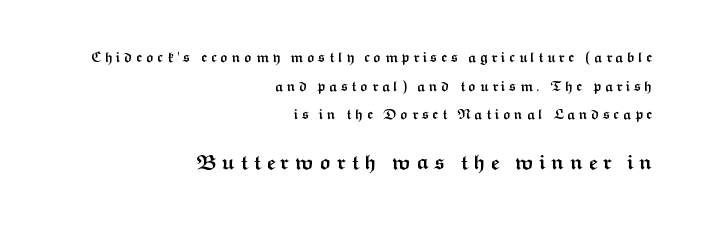
Q: Is the text bold? A: Yes.
Q: Is the text italic (slanted)? A: No, it is upright.
Q: Is the text underlined? A: No.
Q: How is the paragraph aligned? A: Right-aligned.
Q: Is the spacing between letters normal or unusually wide? A: Unusually wide.
Q: Is the spacing between lines tight, normal or loose? A: Loose.
Q: Which block of text is set in a larger size, the first (top) or the second (bottom)? A: The second (bottom) one.
